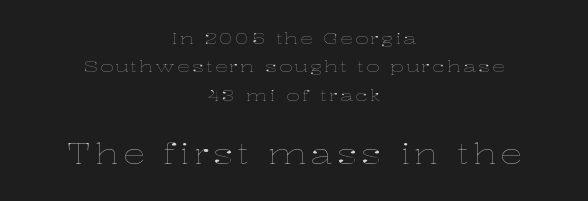
The image shows 28 px thin, wide type, upright; set centered, line spacing 1.77x, not underlined; the second (bottom) block is 1.75x larger; low stroke contrast and a medium x-height.
